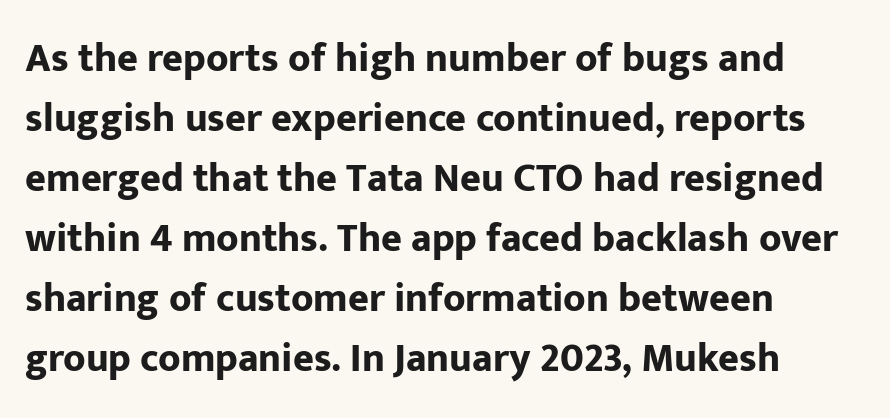
{"serif": "no", "italic": "no", "bold": "yes", "weight": "bold", "width": "normal", "stroke_contrast": "low", "x_height": "medium", "monospaced": "no", "underline": "no", "align": "left", "line_spacing": "normal", "line_spacing_ratio": 1.5, "letter_spacing": "normal", "letter_spacing_em": 0.0, "glyph_px": 40}
